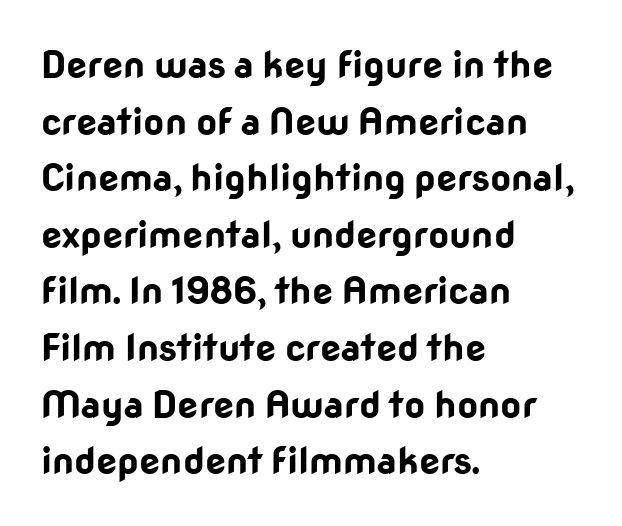
{"serif": "no", "italic": "no", "bold": "yes", "weight": "bold", "width": "normal", "stroke_contrast": "low", "x_height": "medium", "monospaced": "no", "underline": "no", "align": "left", "line_spacing": "normal", "line_spacing_ratio": 1.53, "letter_spacing": "normal", "letter_spacing_em": 0.0, "glyph_px": 37}
